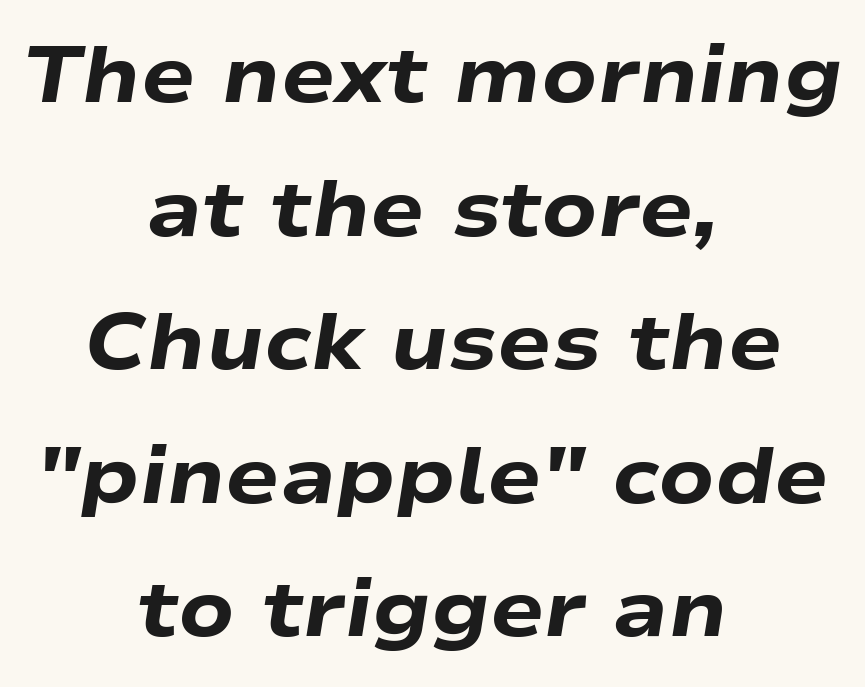
Q: Is the text bold? A: Yes.
Q: Is the text italic (slanted)? A: Yes, it leans right by about 9 degrees.
Q: Is the text underlined? A: No.
Q: How is the paragraph aligned? A: Centered.
Q: Is the spacing between letters normal or unusually wide? A: Normal.
Q: Is the spacing between lines tight, normal or loose? A: Normal.
Q: Width (condensed, normal, or wide)? A: Wide.
Q: Stroke contrast? A: Low.
Q: x-height? A: Medium.
Q: Monospaced? A: No.
